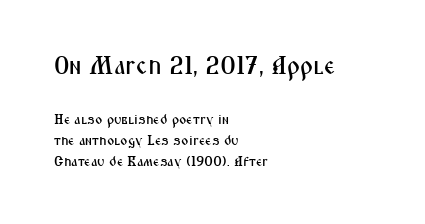
{"italic": "no", "underline": "no", "align": "left", "line_spacing": "normal", "line_spacing_ratio": 1.51, "letter_spacing": "normal", "letter_spacing_em": 0.0, "larger_block": "first", "size_ratio": 1.79, "glyph_px": 25}
